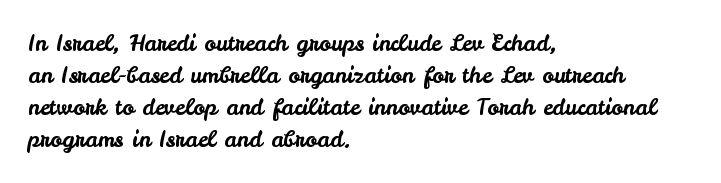
{"underline": "no", "align": "left", "line_spacing": "normal", "line_spacing_ratio": 1.46, "letter_spacing": "normal", "letter_spacing_em": 0.0, "glyph_px": 22}
